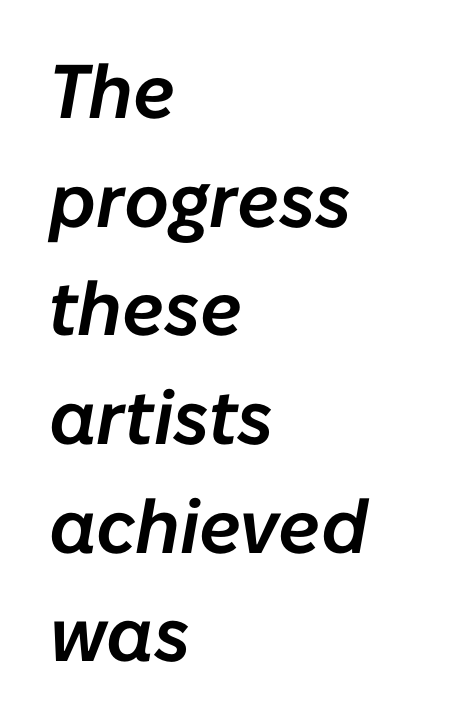
{"italic": "yes", "lean": "right", "slant_degrees": 10, "width": "normal", "stroke_contrast": "low", "x_height": "medium", "monospaced": "no", "underline": "no", "align": "left", "line_spacing": "normal", "line_spacing_ratio": 1.43, "letter_spacing": "normal", "letter_spacing_em": 0.0, "glyph_px": 76}
